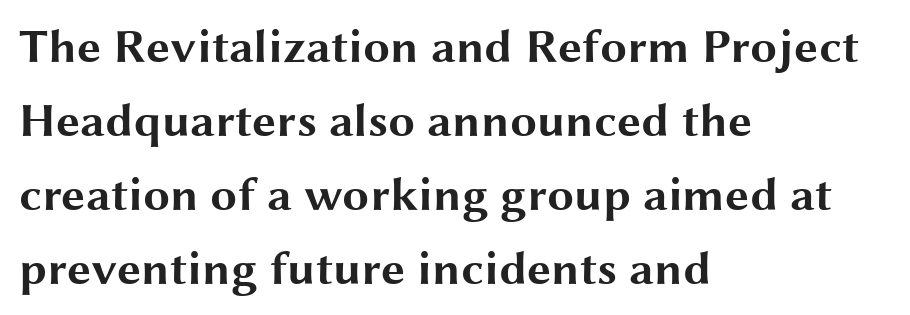
{"serif": "no", "italic": "no", "bold": "yes", "weight": "bold", "width": "wide", "stroke_contrast": "medium", "x_height": "medium", "monospaced": "no", "underline": "no", "align": "left", "line_spacing": "normal", "line_spacing_ratio": 1.54, "letter_spacing": "normal", "letter_spacing_em": 0.0, "glyph_px": 48}
